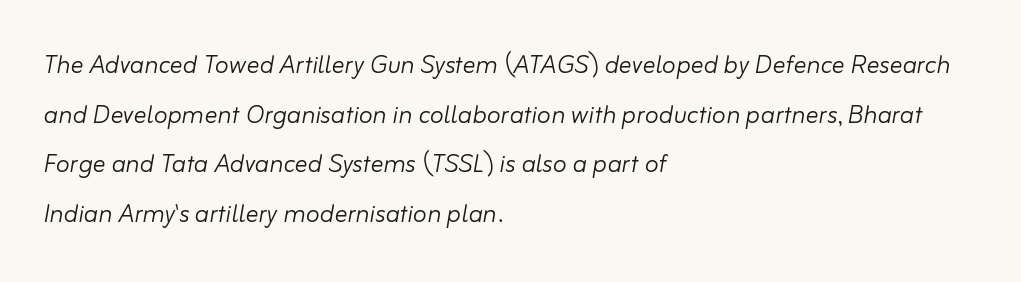
{"italic": "yes", "lean": "right", "slant_degrees": 10, "bold": "no", "weight": "light", "width": "normal", "stroke_contrast": "low", "x_height": "small", "monospaced": "no", "underline": "no", "align": "left", "line_spacing": "normal", "line_spacing_ratio": 1.55, "letter_spacing": "normal", "letter_spacing_em": 0.0, "glyph_px": 32}
